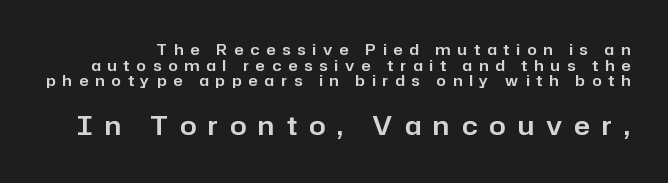
The image shows 26 px text type, upright; set tight line spacing (1.05x), unusually wide letter spacing (+0.47 em), not underlined; the second (bottom) block is 1.73x larger.
